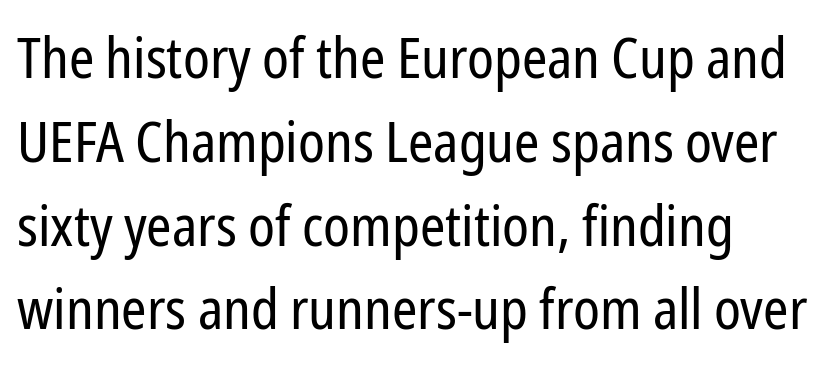
{"serif": "no", "italic": "no", "bold": "no", "weight": "regular", "width": "condensed", "stroke_contrast": "low", "x_height": "medium", "monospaced": "no", "underline": "no", "align": "left", "line_spacing": "normal", "line_spacing_ratio": 1.47, "letter_spacing": "normal", "letter_spacing_em": 0.0, "glyph_px": 57}
